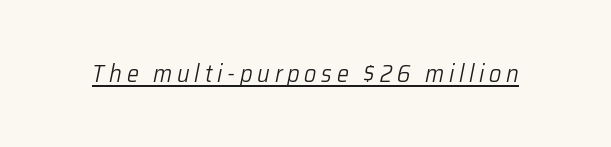
{"italic": "yes", "lean": "right", "slant_degrees": 12, "bold": "no", "underline": "yes", "letter_spacing": "wide", "letter_spacing_em": 0.2, "glyph_px": 24}
